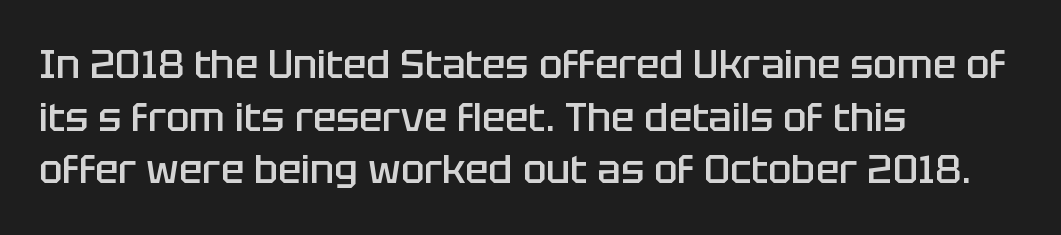
Q: Is the text bold? A: Semi-bold.
Q: Is the text italic (slanted)? A: No, it is upright.
Q: Is the typeface a serif or a sans-serif typeface? A: Sans-serif.
Q: Is the text underlined? A: No.
Q: How is the paragraph aligned? A: Left-aligned.
Q: Is the spacing between letters normal or unusually wide? A: Normal.
Q: Is the spacing between lines tight, normal or loose? A: Normal.
Q: Width (condensed, normal, or wide)? A: Normal.
Q: Stroke contrast? A: Low.
Q: x-height? A: Large.
Q: Monospaced? A: No.
